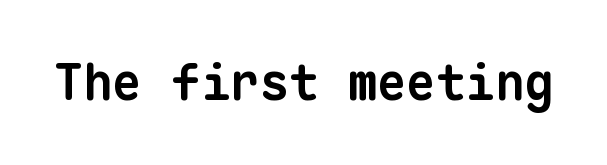
{"serif": "no", "bold": "yes", "weight": "bold", "width": "normal", "stroke_contrast": "low", "x_height": "medium", "monospaced": "yes", "underline": "no", "letter_spacing": "normal", "letter_spacing_em": 0.0, "glyph_px": 49}
